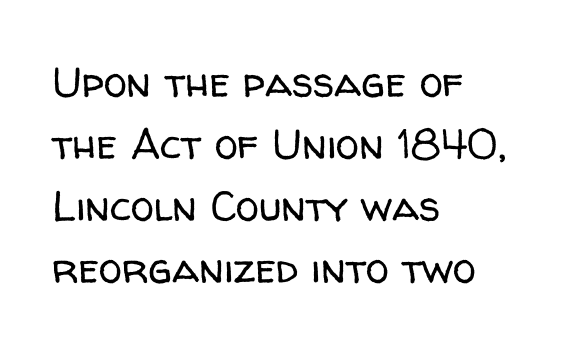
Weight class: somewhere from thin through regular. Observe the absence of serifs on each vertical stroke in this sample. The passage is arranged the way most books set body copy — flush left. The passage shown is not underscored anywhere. Honestly, the row spacing looks completely unremarkable. The letters stand straight up with perfectly vertical stems.
